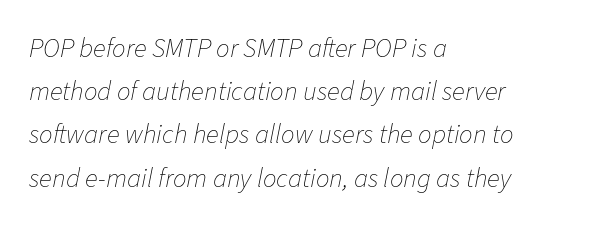
The face used here has a pronounced slope to its letters. The strokes carry an ordinary text weight at most. Standard letterfit; no display-style spreading of the glyphs. Reading down the column, the eye jumps a familiar distance to each next line. The glyphs are unaccompanied by any horizontal stroke below them.
